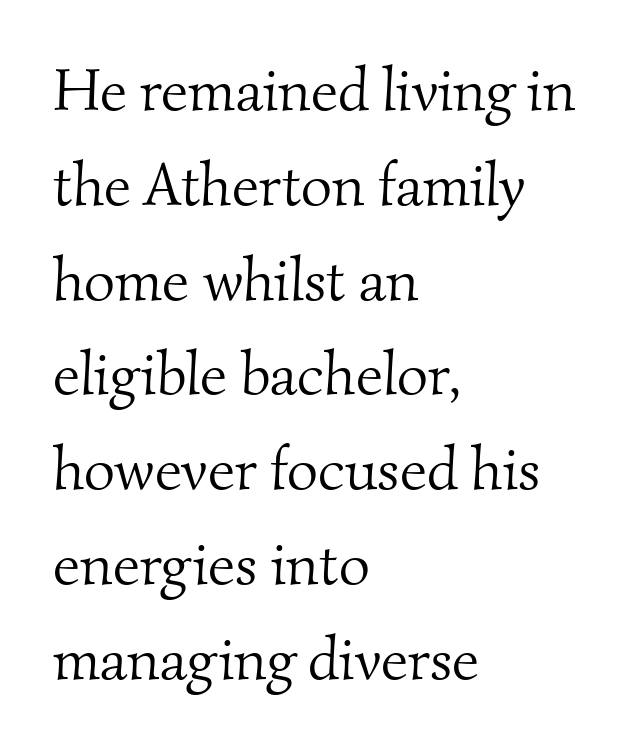
The image shows 60 px light serif type; set left-aligned, normal line spacing (1.58x), normal letter spacing, not underlined; medium stroke contrast and a small x-height.
